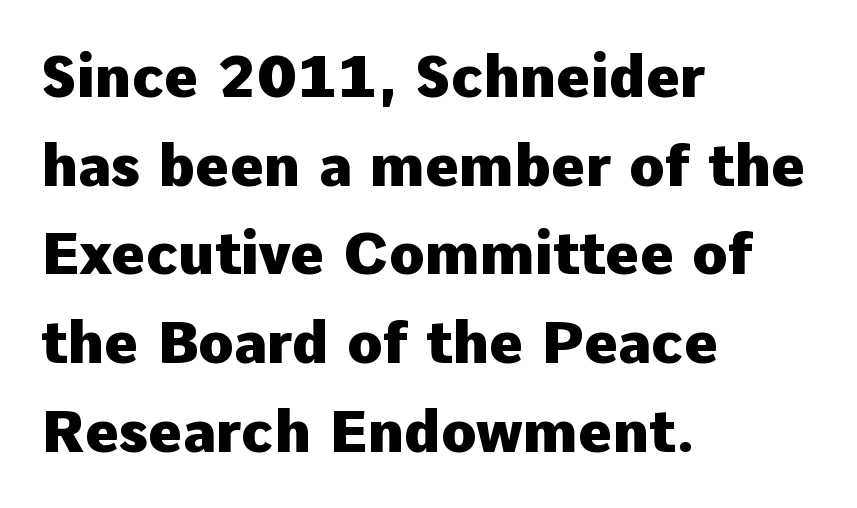
{"serif": "no", "italic": "no", "bold": "yes", "weight": "heavy", "width": "normal", "stroke_contrast": "low", "x_height": "medium", "monospaced": "no", "underline": "no", "align": "left", "line_spacing": "normal", "line_spacing_ratio": 1.53, "letter_spacing": "normal", "letter_spacing_em": 0.0, "glyph_px": 58}
